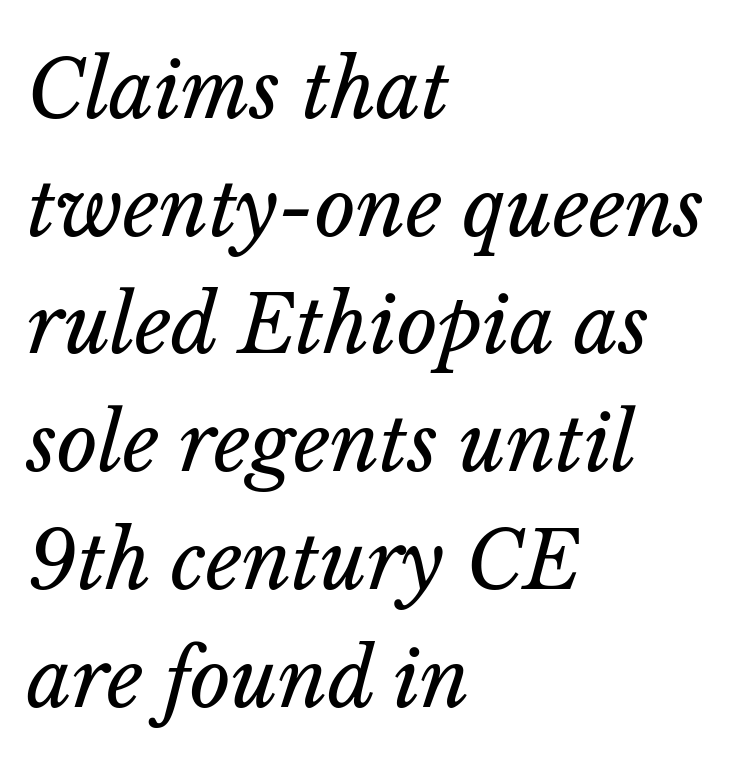
Q: Is the text bold? A: No.
Q: Is the text italic (slanted)? A: Yes, it leans right by about 14 degrees.
Q: Is the text underlined? A: No.
Q: How is the paragraph aligned? A: Left-aligned.
Q: Is the spacing between letters normal or unusually wide? A: Normal.
Q: Is the spacing between lines tight, normal or loose? A: Normal.
Q: Width (condensed, normal, or wide)? A: Normal.
Q: Stroke contrast? A: Low.
Q: x-height? A: Medium.
Q: Monospaced? A: No.
